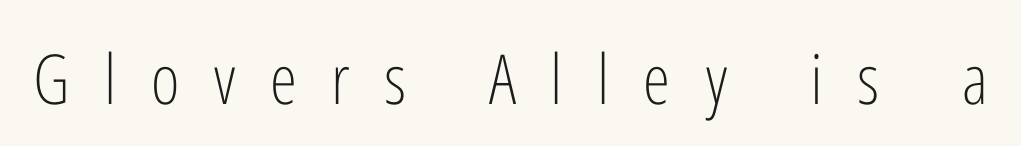
No word sits above an underline. Classification — sans serif. Tracking here is generous; glyphs stand well apart from one another. The typography opts for an upright posture over an oblique one. Is the type heavy? It reads as light-to-regular instead.
